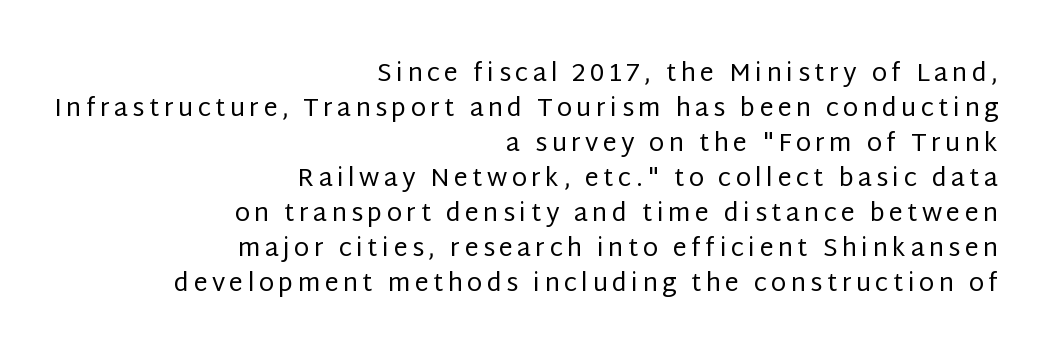
The image shows 25 px text type, upright; set right-aligned, normal line spacing (1.4x), not underlined.
